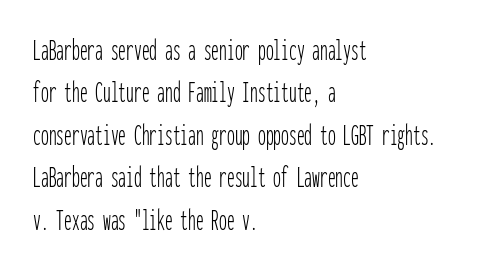
{"serif": "no", "italic": "no", "bold": "no", "weight": "thin", "width": "condensed", "stroke_contrast": "low", "x_height": "medium", "monospaced": "yes", "underline": "no", "align": "left", "line_spacing": "normal", "line_spacing_ratio": 1.37, "letter_spacing": "normal", "letter_spacing_em": 0.0, "glyph_px": 31}
